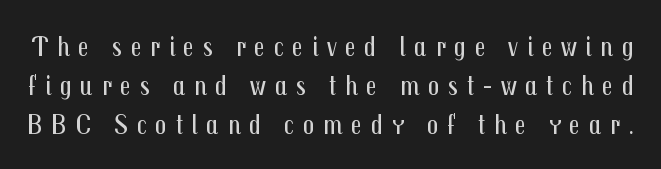
The image shows 29 px regular-weight, condensed sans-serif type, upright; set normal line spacing (1.35x), unusually wide letter spacing (+0.29 em), not underlined; medium stroke contrast and a medium x-height.
